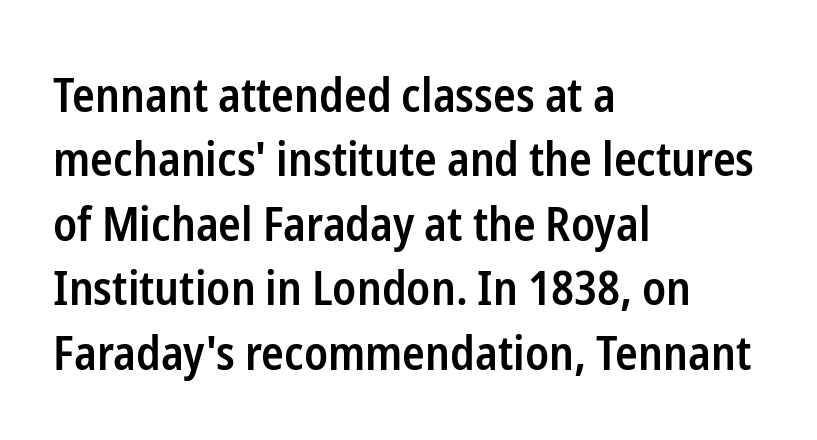
Emphasis by weight is partial: semibold. This sample keeps an unexceptional amount of space between lines. The letters carry no serifs — their stems end cleanly without finishing strokes. This sample has the flowing, uneven cadence of proportional lettering. The type is set solid horizontally, with unmodified tracking.
